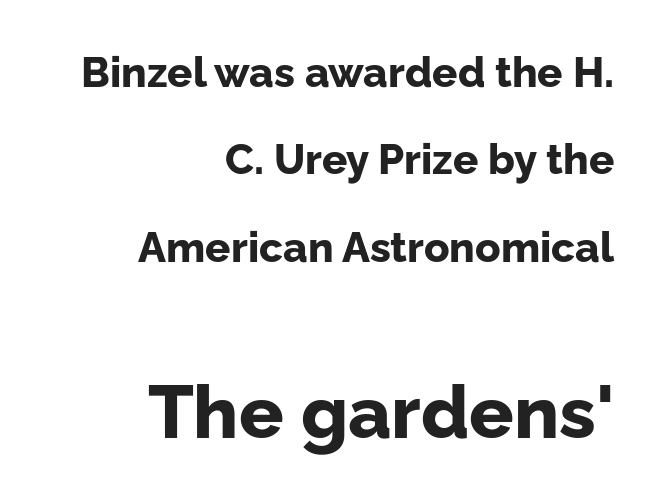
Alignment: flush right. This sample uses an upright cut, with every glyph sitting square on the baseline. The font is running at its bold setting. Do the characters align in a grid? No, the font is proportional.
